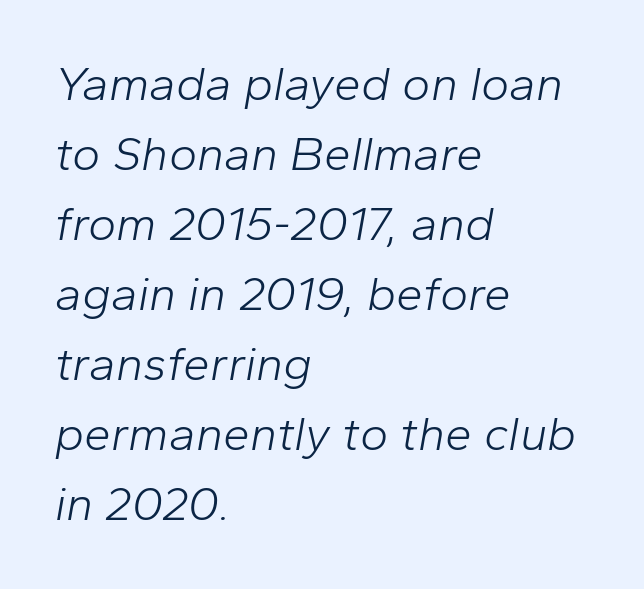
Q: Is the text bold? A: No.
Q: Is the text italic (slanted)? A: Yes, it leans right by about 10 degrees.
Q: Is the text underlined? A: No.
Q: How is the paragraph aligned? A: Left-aligned.
Q: Is the spacing between letters normal or unusually wide? A: Normal.
Q: Is the spacing between lines tight, normal or loose? A: Normal.
Q: Width (condensed, normal, or wide)? A: Normal.
Q: Stroke contrast? A: Low.
Q: x-height? A: Medium.
Q: Monospaced? A: No.
